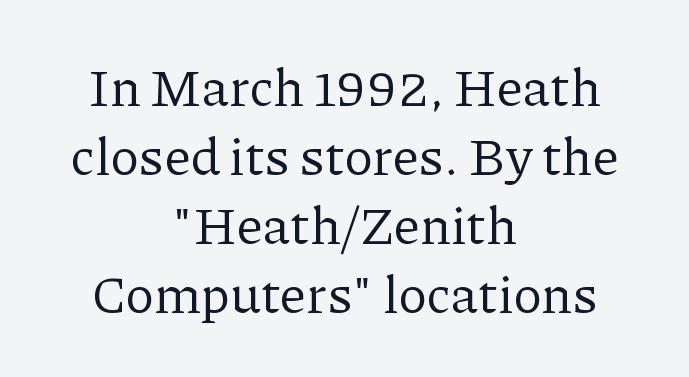
The image shows 53 px regular-weight serif type, upright; set centered, normal line spacing (1.3x), normal letter spacing, not underlined; low stroke contrast and a medium x-height.
